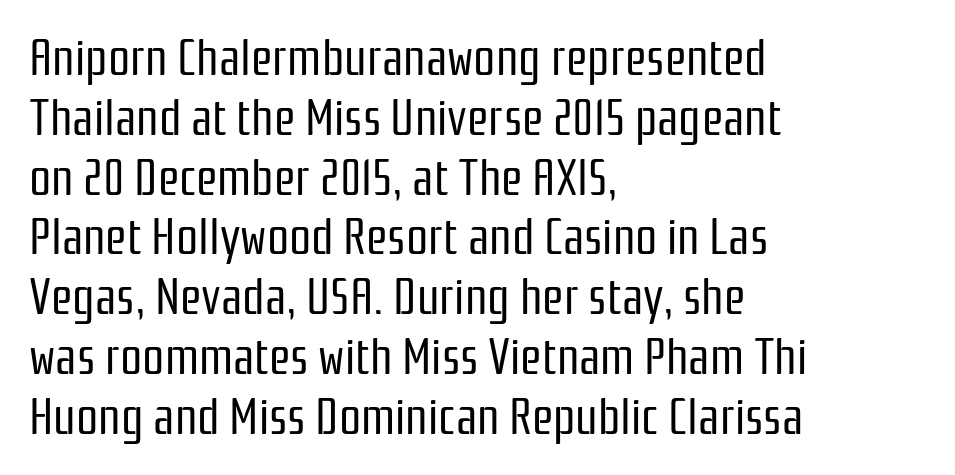
Q: Is the text bold? A: No.
Q: Is the text italic (slanted)? A: No, it is upright.
Q: Is the typeface a serif or a sans-serif typeface? A: Sans-serif.
Q: Is the text underlined? A: No.
Q: How is the paragraph aligned? A: Left-aligned.
Q: Is the spacing between letters normal or unusually wide? A: Normal.
Q: Width (condensed, normal, or wide)? A: Condensed.
Q: Stroke contrast? A: Low.
Q: x-height? A: Medium.
Q: Monospaced? A: No.
